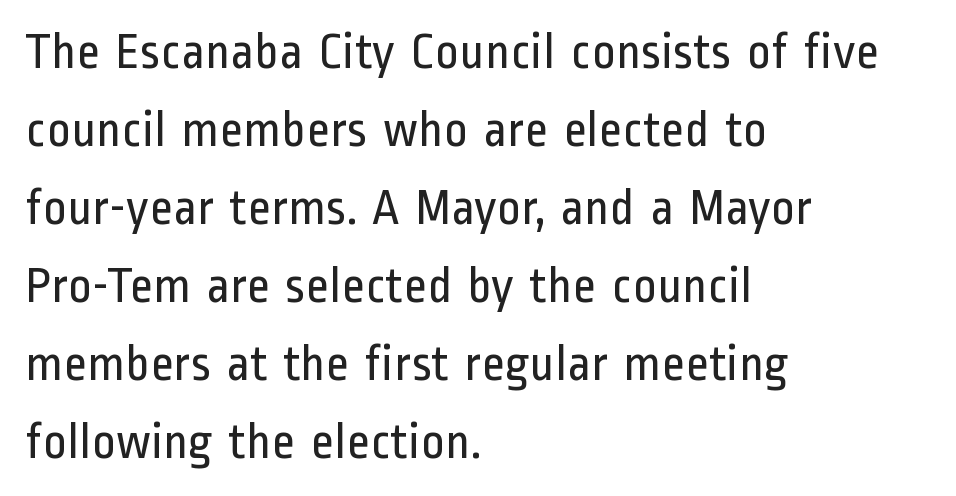
Bare-footed words on every line. Posture: upright roman. A typesetter would call this zero additional tracking. Horizontally, the lines are justified to the leading edge only. The passage shown is not bold in any degree. Serif or sans? Sans — the stroke terminals are bare.
